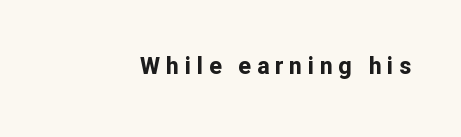
Q: Is the text bold? A: Yes.
Q: Is the text italic (slanted)? A: No, it is upright.
Q: Is the text underlined? A: No.
Q: Is the spacing between letters normal or unusually wide? A: Unusually wide.
